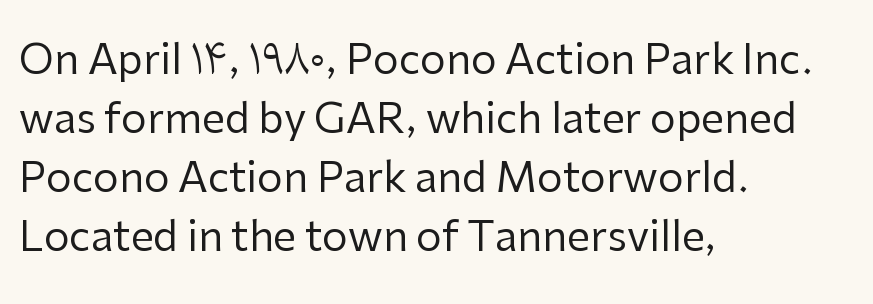
The image shows 41 px regular-weight sans-serif type, upright; set left-aligned, normal line spacing (1.44x), normal letter spacing, not underlined; low stroke contrast and a medium x-height.
